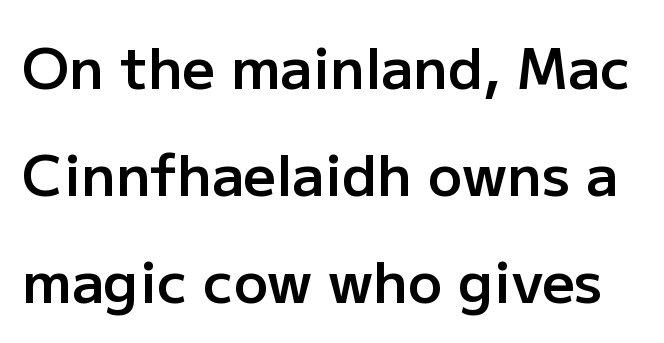
{"serif": "no", "italic": "no", "bold": "semi", "weight": "semibold", "width": "normal", "stroke_contrast": "low", "x_height": "medium", "monospaced": "no", "underline": "no", "line_spacing_ratio": 1.88, "letter_spacing": "normal", "letter_spacing_em": 0.0, "glyph_px": 57}
